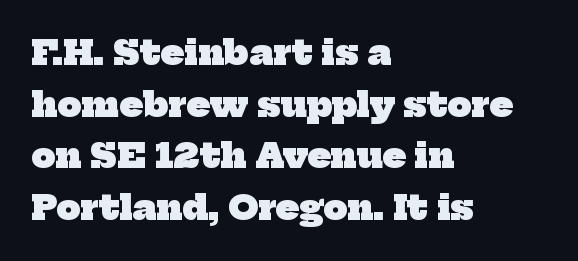
The image shows 34 px heavy serif type; set left-aligned, normal line spacing (1.52x), normal letter spacing, not underlined; low stroke contrast and a medium x-height.
